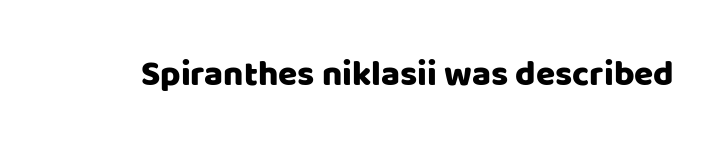
The image shows 35 px sans-serif type, upright; set normal letter spacing, not underlined; low stroke contrast and a large x-height.
